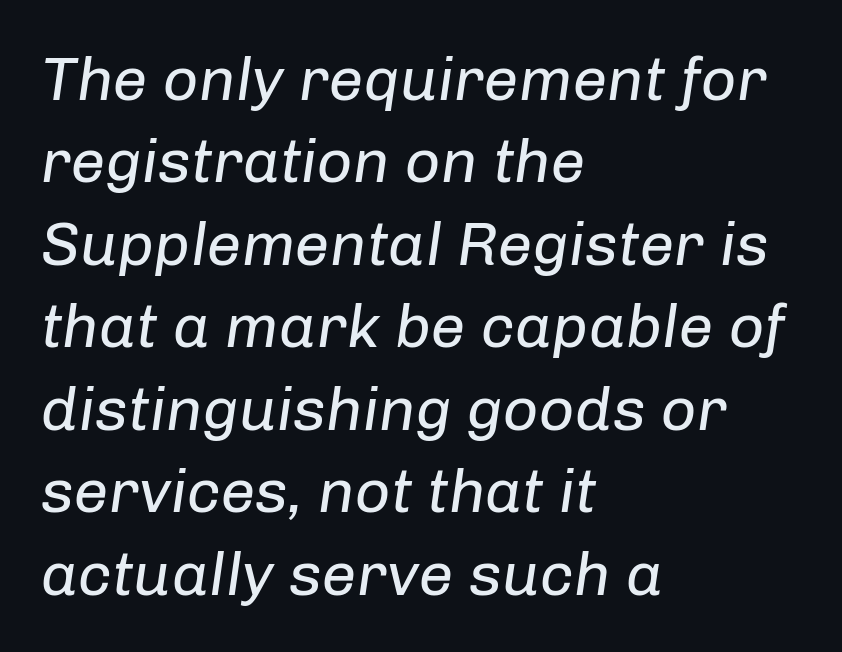
Q: Is the text bold? A: No.
Q: Is the text italic (slanted)? A: Yes, it leans right by about 8 degrees.
Q: Is the text underlined? A: No.
Q: How is the paragraph aligned? A: Left-aligned.
Q: Is the spacing between letters normal or unusually wide? A: Normal.
Q: Is the spacing between lines tight, normal or loose? A: Normal.
Q: Width (condensed, normal, or wide)? A: Normal.
Q: Stroke contrast? A: Low.
Q: x-height? A: Medium.
Q: Monospaced? A: No.
